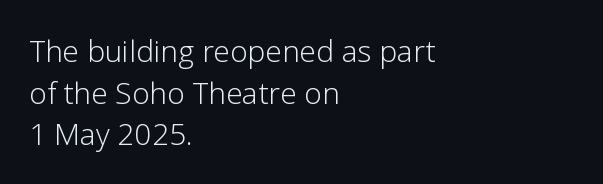
The image shows 30 px light sans-serif type, upright; set left-aligned, normal line spacing (1.39x), normal letter spacing, not underlined; low stroke contrast and a medium x-height.
